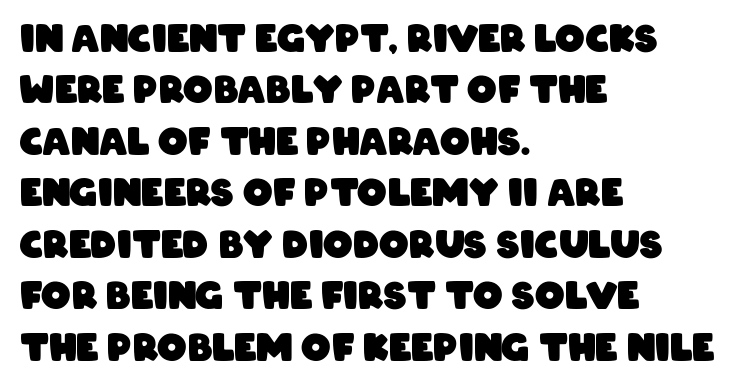
Q: Is the text bold? A: Yes.
Q: Is the typeface a serif or a sans-serif typeface? A: Sans-serif.
Q: Is the text underlined? A: No.
Q: How is the paragraph aligned? A: Left-aligned.
Q: Is the spacing between letters normal or unusually wide? A: Normal.
Q: Is the spacing between lines tight, normal or loose? A: Normal.
Q: Width (condensed, normal, or wide)? A: Condensed.
Q: Stroke contrast? A: Low.
Q: x-height? A: Large.
Q: Monospaced? A: No.
